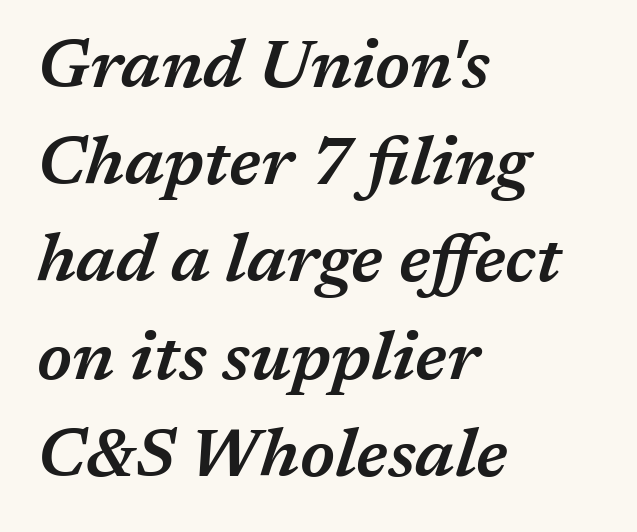
{"italic": "yes", "lean": "right", "slant_degrees": 17, "bold": "semi", "weight": "semibold", "width": "normal", "stroke_contrast": "medium", "x_height": "medium", "monospaced": "no", "underline": "no", "align": "left", "line_spacing": "normal", "line_spacing_ratio": 1.43, "letter_spacing": "normal", "letter_spacing_em": 0.0, "glyph_px": 68}
